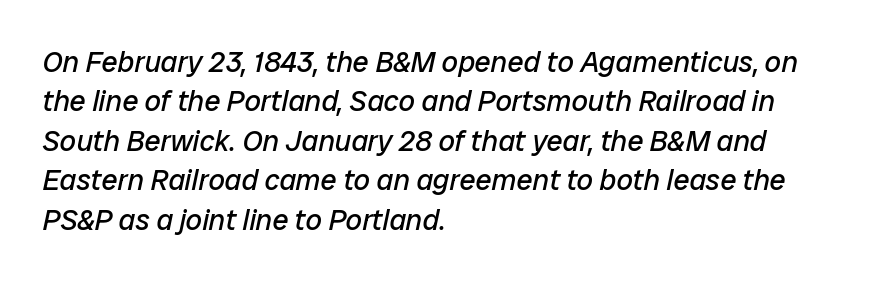
The image shows 29 px regular-weight type, italic (leaning right); set left-aligned, normal line spacing (1.36x), normal letter spacing, not underlined; low stroke contrast and a medium x-height.
